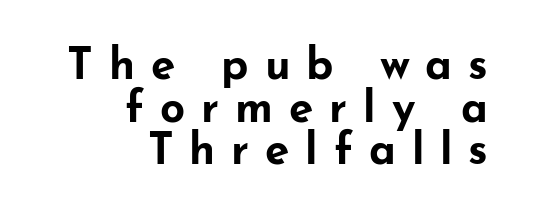
Varying glyph widths throughout — classic text-font behaviour. Unmarked baselines from the first word to the last. Does the lettering tilt? It doesn't — this is upright. The space between consecutive lines is stingy. Each letter's strokes conclude bluntly, with no projecting serifs.
